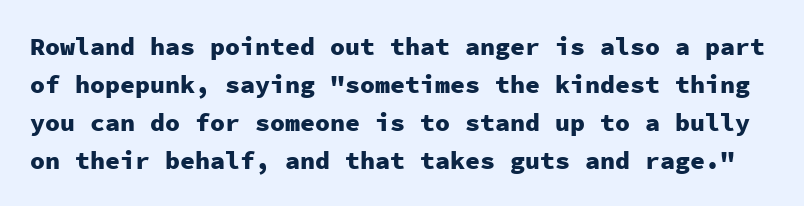
{"italic": "no", "bold": "yes", "underline": "no", "line_spacing": "normal", "line_spacing_ratio": 1.52, "letter_spacing": "normal", "letter_spacing_em": 0.0, "glyph_px": 25}
